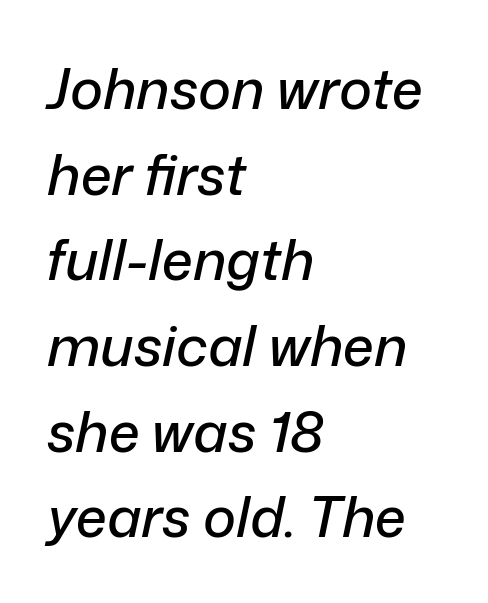
Q: Is the text italic (slanted)? A: Yes, it leans right by about 12 degrees.
Q: Is the text underlined? A: No.
Q: How is the paragraph aligned? A: Left-aligned.
Q: Is the spacing between letters normal or unusually wide? A: Normal.
Q: Is the spacing between lines tight, normal or loose? A: Normal.
Q: Width (condensed, normal, or wide)? A: Normal.
Q: Stroke contrast? A: Low.
Q: x-height? A: Medium.
Q: Monospaced? A: No.
